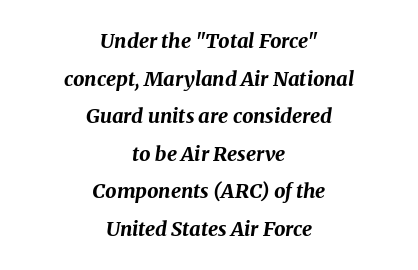
Is the type bold? Yes — the strokes are clearly thick and heavy. Quick note: italic. Which margin do the lines hug? Neither — every line sits in the middle. The foot of each line stays bare and open. The rendering keeps characters at their native spacing.
